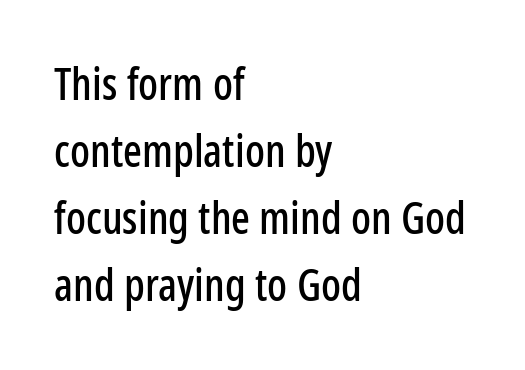
{"serif": "no", "italic": "no", "width": "condensed", "stroke_contrast": "low", "x_height": "medium", "monospaced": "no", "underline": "no", "align": "left", "line_spacing": "normal", "line_spacing_ratio": 1.52, "letter_spacing": "normal", "letter_spacing_em": 0.0, "glyph_px": 44}
